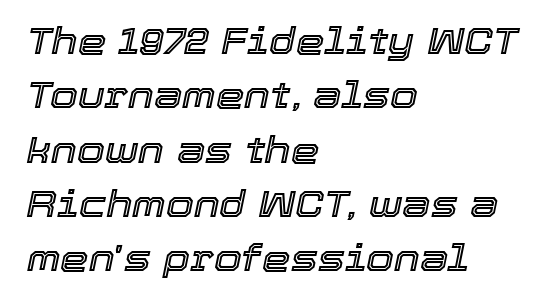
Q: Is the text italic (slanted)? A: Yes, it leans right by about 12 degrees.
Q: Is the text underlined? A: No.
Q: How is the paragraph aligned? A: Left-aligned.
Q: Is the spacing between letters normal or unusually wide? A: Normal.
Q: Is the spacing between lines tight, normal or loose? A: Normal.
Q: Width (condensed, normal, or wide)? A: Normal.
Q: x-height? A: Medium.
Q: Monospaced? A: No.
